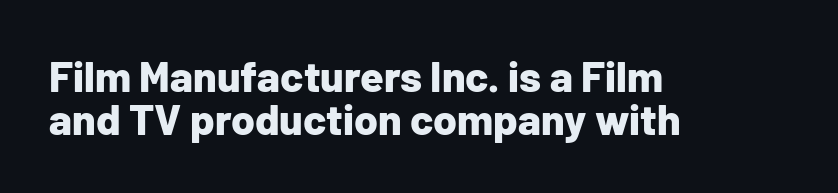
The image shows 43 px bold sans-serif type, upright; set left-aligned, tight line spacing (1.0x), normal letter spacing, not underlined; low stroke contrast and a medium x-height.
